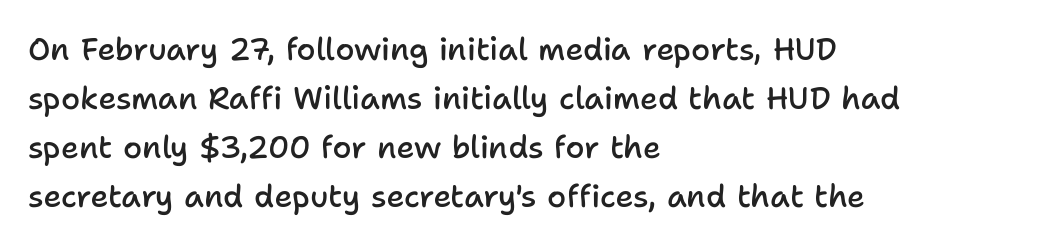
Q: Is the text bold? A: Semi-bold.
Q: Is the text italic (slanted)? A: No, it is upright.
Q: Is the typeface a serif or a sans-serif typeface? A: Sans-serif.
Q: Is the text underlined? A: No.
Q: How is the paragraph aligned? A: Left-aligned.
Q: Is the spacing between letters normal or unusually wide? A: Normal.
Q: Is the spacing between lines tight, normal or loose? A: Normal.
Q: Width (condensed, normal, or wide)? A: Normal.
Q: Stroke contrast? A: Low.
Q: x-height? A: Medium.
Q: Monospaced? A: No.
